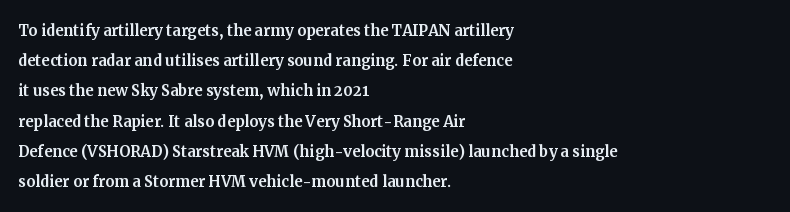
Words float on clear page, feet unadorned. Quick note: not italic, upright. Is there much room between lines? A standard amount, neither cramped nor airy. This sample is left-justified, so line endings fall wherever the words run out. Between one letter and the next there's only the usual sliver of space.
